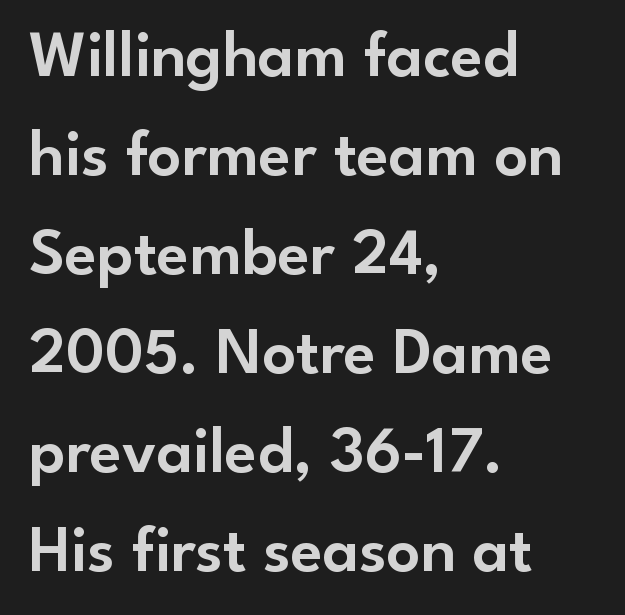
{"serif": "no", "italic": "no", "width": "normal", "stroke_contrast": "low", "x_height": "small", "monospaced": "no", "underline": "no", "align": "left", "line_spacing": "normal", "line_spacing_ratio": 1.5, "letter_spacing": "normal", "letter_spacing_em": 0.0, "glyph_px": 66}
